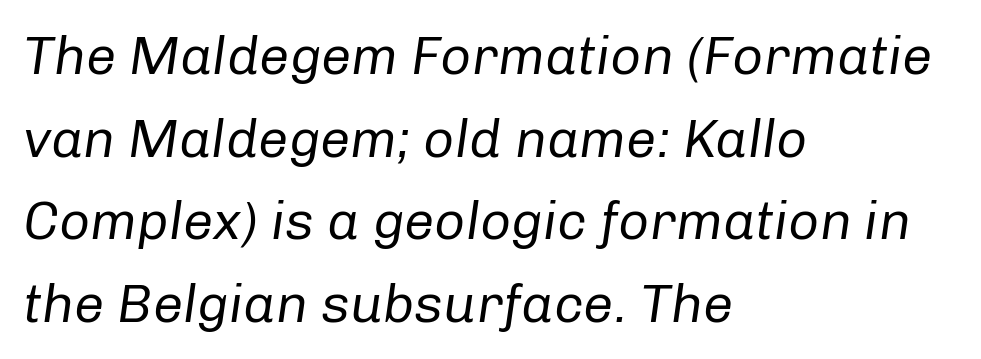
The image shows 54 px regular-weight type, italic (leaning right); set left-aligned, normal line spacing (1.53x), normal letter spacing, not underlined; low stroke contrast and a medium x-height.
